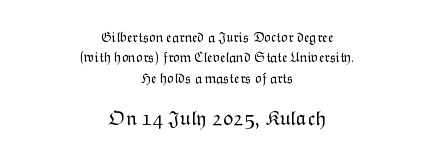
{"italic": "no", "bold": "no", "underline": "no", "align": "center", "line_spacing": "normal", "line_spacing_ratio": 1.46, "letter_spacing": "normal", "letter_spacing_em": 0.0, "larger_block": "second", "size_ratio": 1.5, "glyph_px": 21}
